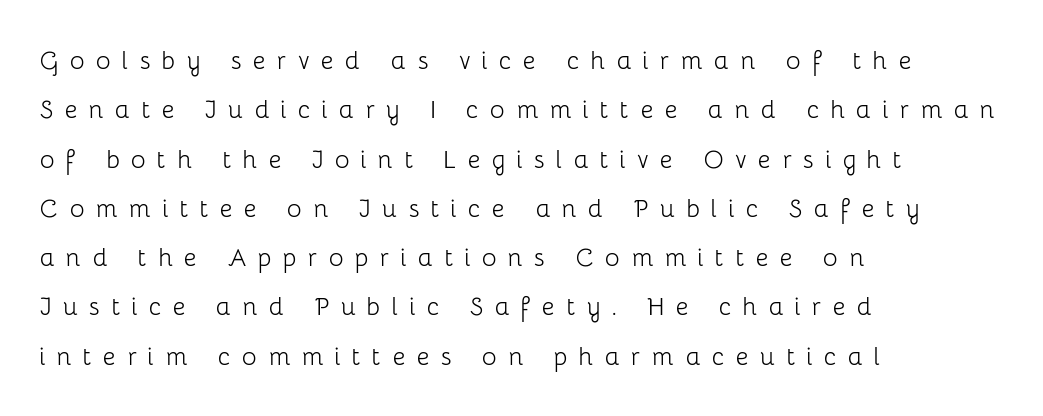
Does the lettering tilt? It doesn't — this is upright. Weight class: somewhere from thin through regular. Classification — sans serif. This sample keeps an unexceptional amount of space between lines.
